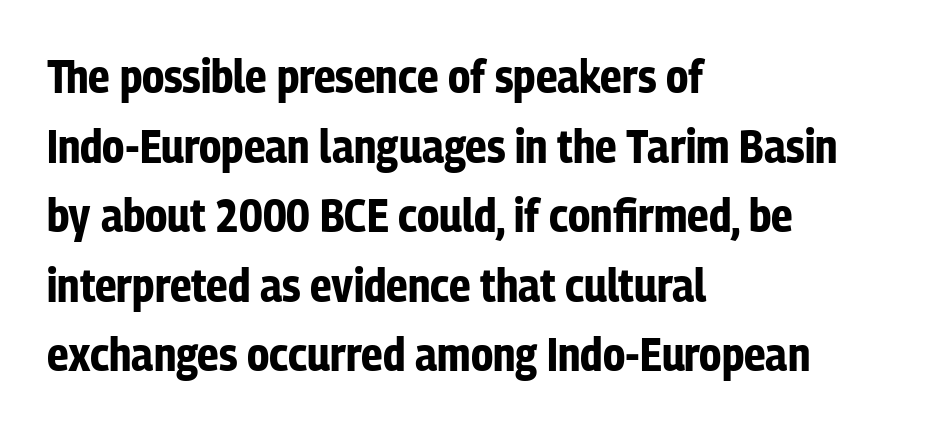
Q: Is the text bold? A: Yes.
Q: Is the text italic (slanted)? A: No, it is upright.
Q: Is the typeface a serif or a sans-serif typeface? A: Sans-serif.
Q: Is the text underlined? A: No.
Q: How is the paragraph aligned? A: Left-aligned.
Q: Is the spacing between letters normal or unusually wide? A: Normal.
Q: Is the spacing between lines tight, normal or loose? A: Normal.
Q: Width (condensed, normal, or wide)? A: Condensed.
Q: Stroke contrast? A: Low.
Q: x-height? A: Medium.
Q: Monospaced? A: No.
